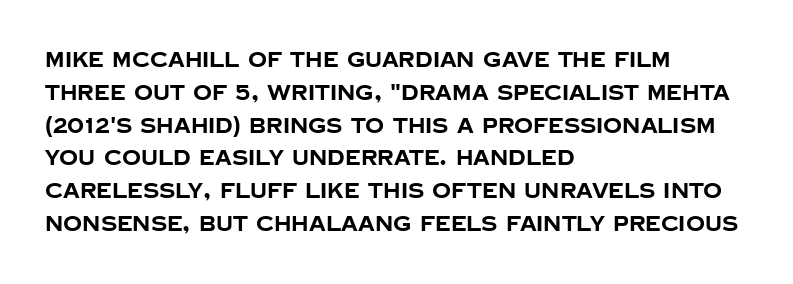
Weight check: bold — yes, fully. This rendering features lettering with no underline. This is the regular roman posture of the typeface. Is there much room between lines? A standard amount, neither cramped nor airy. No extra tracking has been applied to these lines. The rag falls on the right side of this text block.
